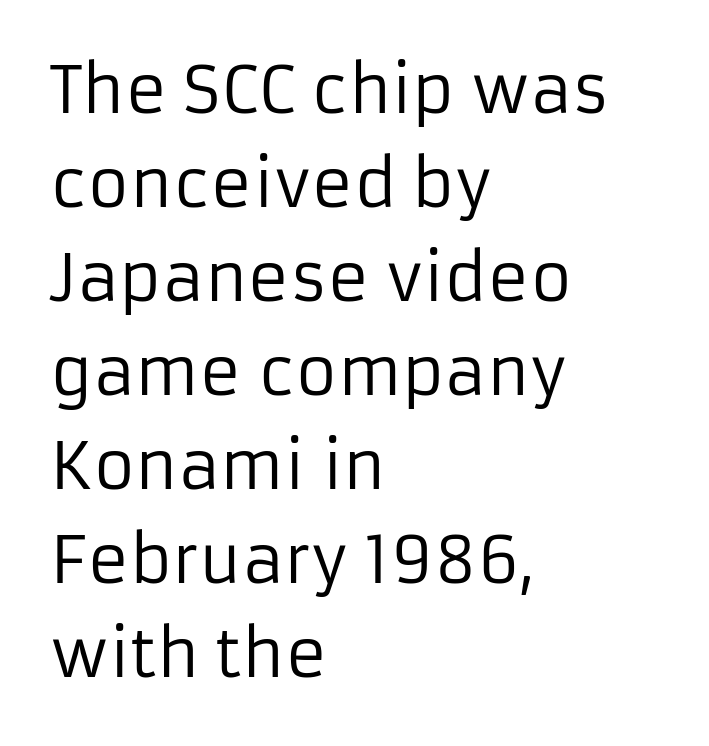
Honestly, the row spacing looks completely unremarkable. The passage shown is typeset with a sans-serif family. Ordinary non-slanted type is in use. The lines in this sample share a left origin and differ only in where they stop. Caption: face not bold, strokes unweighted. Rule under the text: the space is simply empty.
